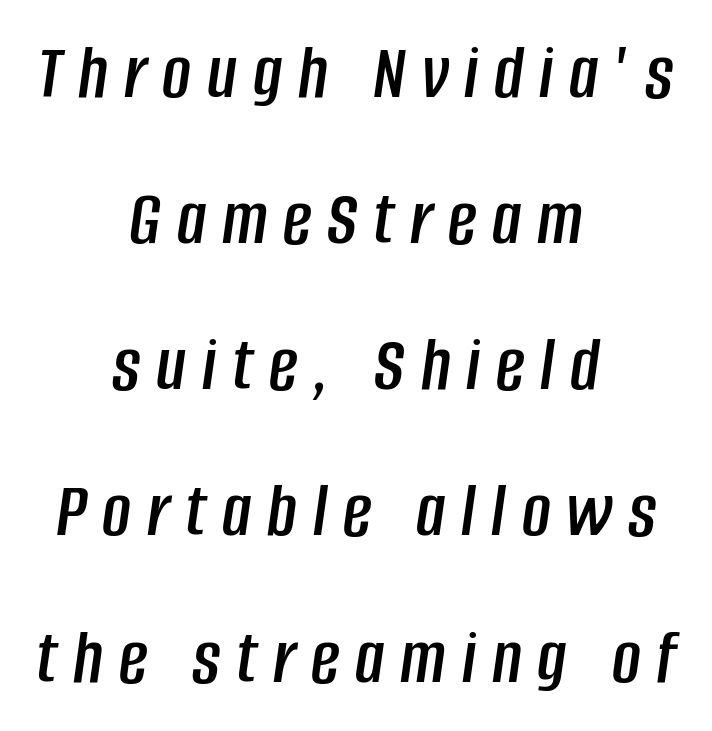
The image shows 79 px condensed type, italic (leaning right); set centered, line spacing 1.85x, unusually wide letter spacing (+0.2 em), not underlined; low stroke contrast and a large x-height.
